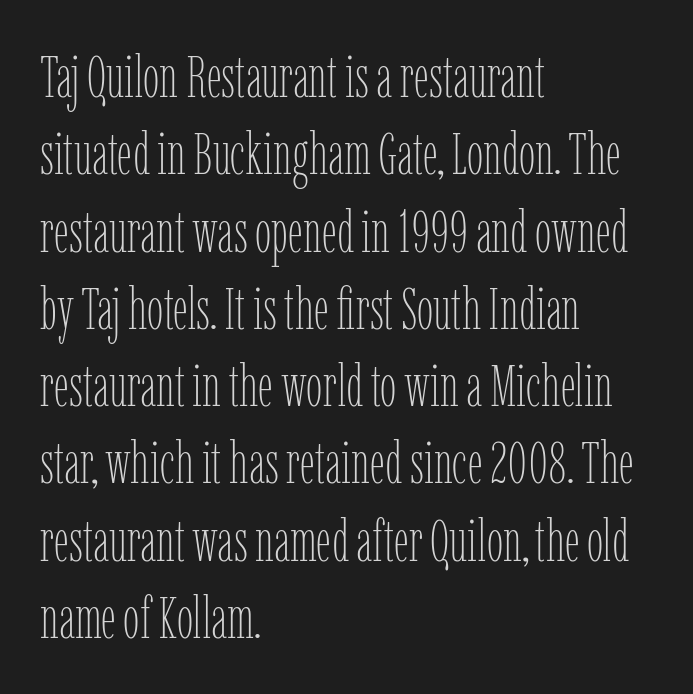
The face used here is proportionally spaced, like ordinary book or web type. In terms of leading, this rendering sits right in the middle. This sample is left-justified, so line endings fall wherever the words run out. Rendered with straight, roman letterforms. Plain, unruled lines of type. Students, note that the glyphs here touch the page at normal intervals.
